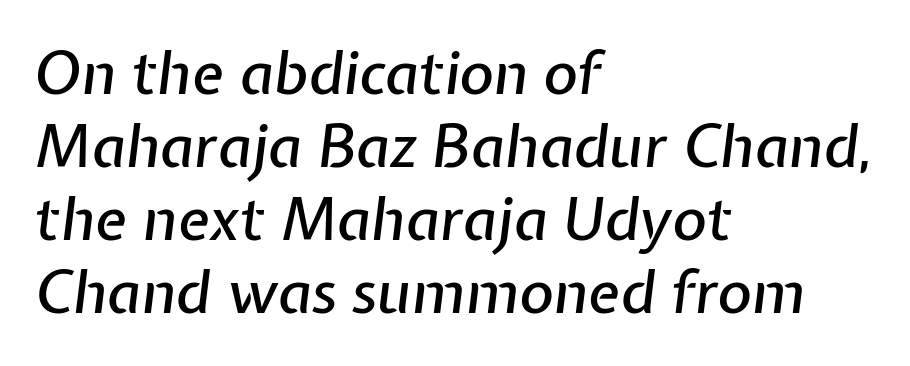
{"italic": "yes", "lean": "right", "slant_degrees": 7, "width": "normal", "stroke_contrast": "low", "x_height": "medium", "monospaced": "no", "underline": "no", "align": "left", "line_spacing_ratio": 1.24, "letter_spacing": "normal", "letter_spacing_em": 0.0, "glyph_px": 59}
